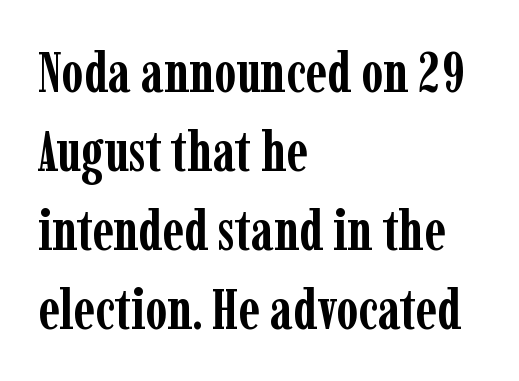
The image shows 56 px semibold, condensed serif type, upright; set left-aligned, normal line spacing (1.41x), normal letter spacing, not underlined; low stroke contrast and a medium x-height.
